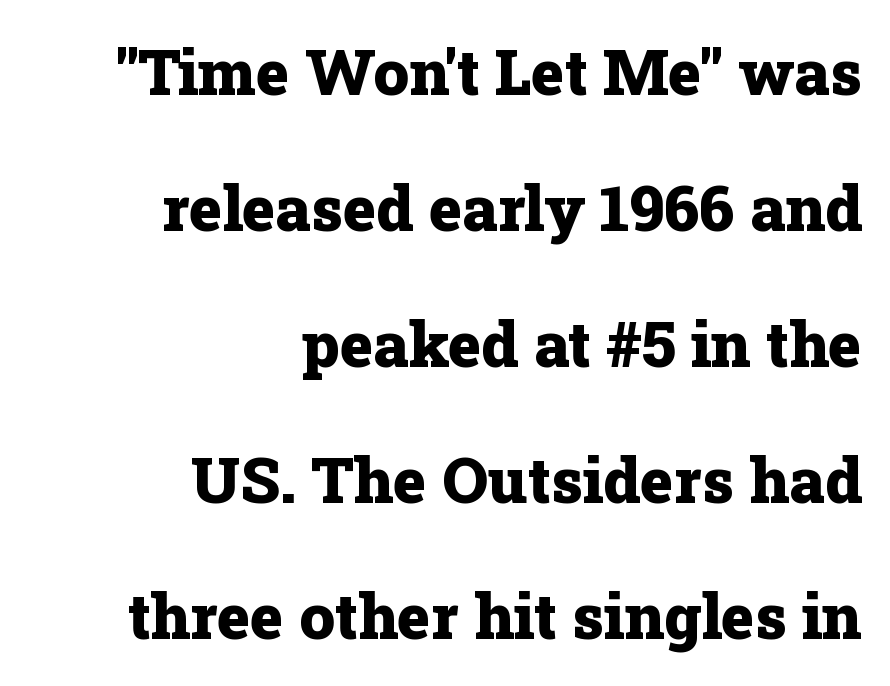
{"serif": "yes", "italic": "no", "bold": "yes", "weight": "heavy", "width": "normal", "stroke_contrast": "low", "x_height": "medium", "monospaced": "no", "underline": "no", "align": "right", "line_spacing": "loose", "line_spacing_ratio": 2.16, "letter_spacing": "normal", "letter_spacing_em": 0.0, "glyph_px": 63}
